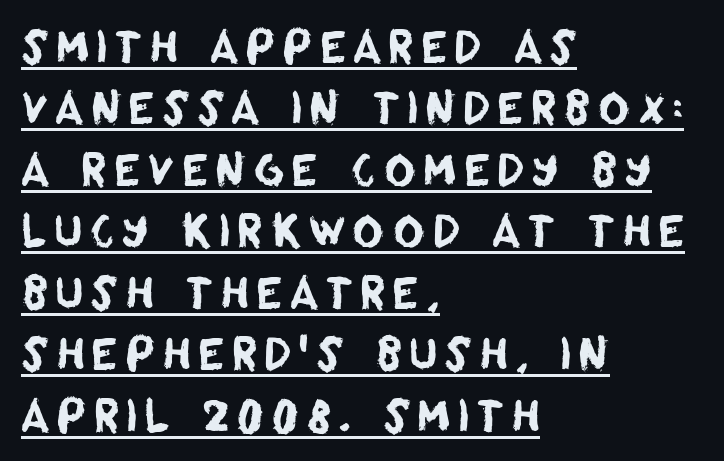
Every word sits above its own underline. Spacing verdict: proportional, widths tailored to each character. Horizontal alignment here is leftward, the default for most running prose. In terms of letterform style, serifs are entirely absent.
